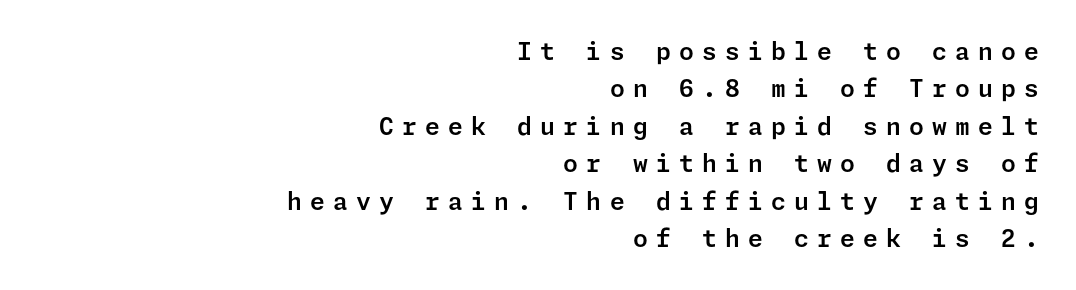
The image shows 24 px text type, upright; set right-aligned, normal line spacing (1.56x), unusually wide letter spacing (+0.34 em), not underlined.
